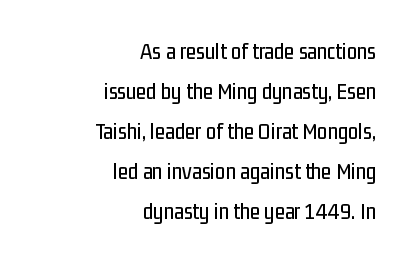
The image shows 23 px text type, upright; set right-aligned, line spacing 1.74x, normal letter spacing, not underlined.
